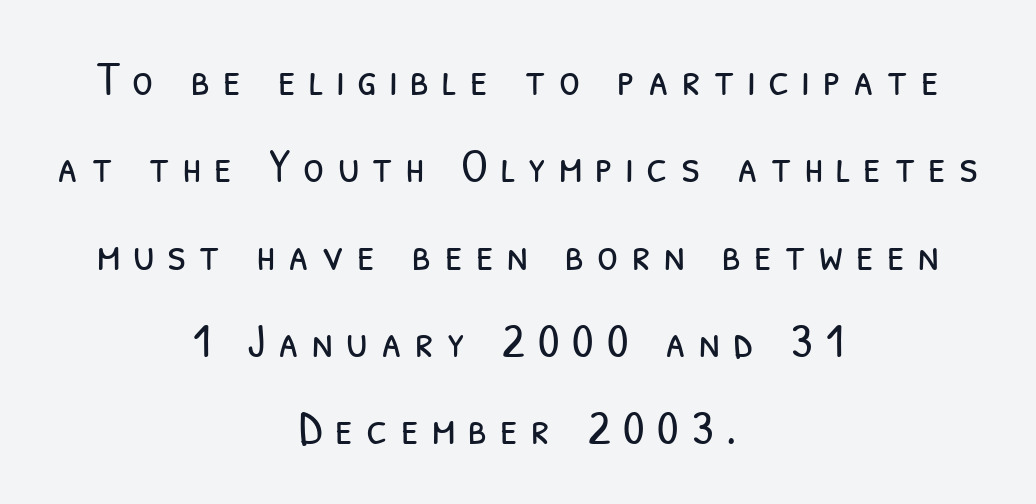
A student would call this center alignment; a typographer would say set centered. The glyphs are unaccompanied by any horizontal stroke below them. This is sans-serif lettering, the kind often seen on screens and signage. The passage shown is typed in a proportional face where columns would drift.
